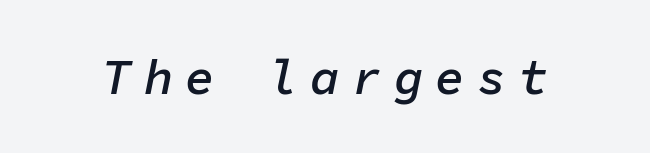
The image shows 49 px semibold type, italic (leaning right), monospaced; set unusually wide letter spacing (+0.25 em), not underlined; low stroke contrast and a medium x-height.
